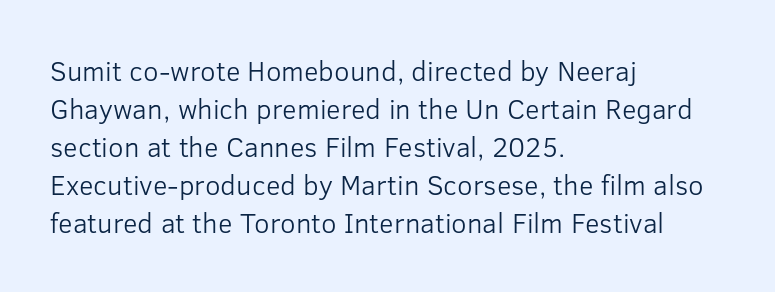
The type family on display is of the sans-serif kind. Stems here are at most as thick as an everyday book face. Which margin do the lines hug? The left one — the right edge is uneven. Looks like regular typesetting: each glyph gets only the width it needs. Reading down the column, the eye jumps a familiar distance to each next line. Observe the ordinary spacing: letters are neighbours, not strangers.
